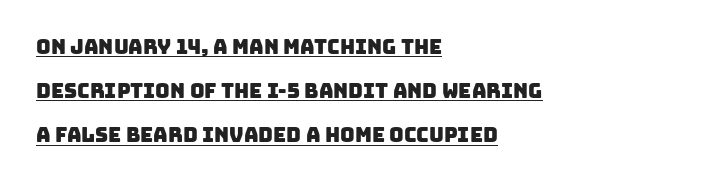
The image shows 20 px text type; set left-aligned, loose line spacing (2.21x), normal letter spacing, underlined.
